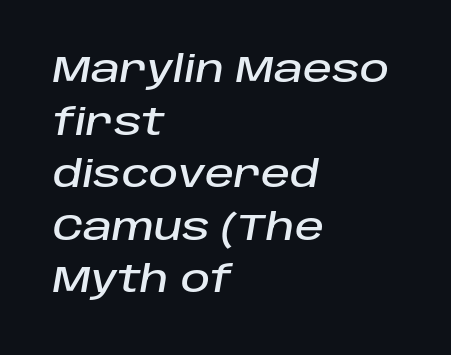
{"italic": "yes", "lean": "right", "slant_degrees": 10, "width": "normal", "stroke_contrast": "low", "x_height": "large", "monospaced": "no", "underline": "no", "align": "left", "line_spacing": "normal", "line_spacing_ratio": 1.46, "letter_spacing": "normal", "letter_spacing_em": 0.0, "glyph_px": 36}
